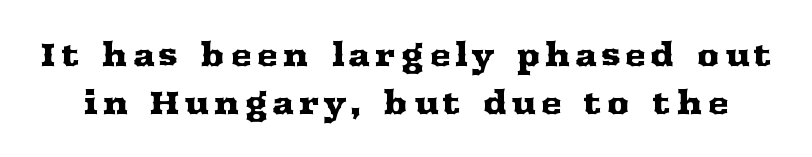
The image shows 32 px wide serif type, upright; set normal line spacing (1.5x), not underlined; medium stroke contrast and a medium x-height.
